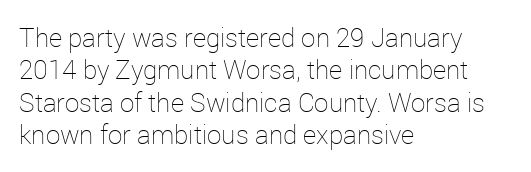
{"italic": "no", "bold": "no", "underline": "no", "align": "left", "line_spacing": "normal", "line_spacing_ratio": 1.25, "letter_spacing": "normal", "letter_spacing_em": 0.0, "glyph_px": 26}
